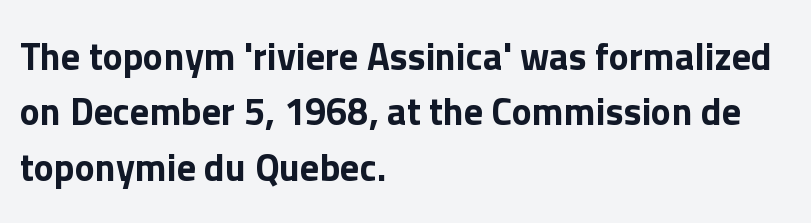
The space between consecutive lines is moderate. Classification — sans serif. The area under the type is left untouched. Compared with typical body copy, the letter spacing here is the same.
